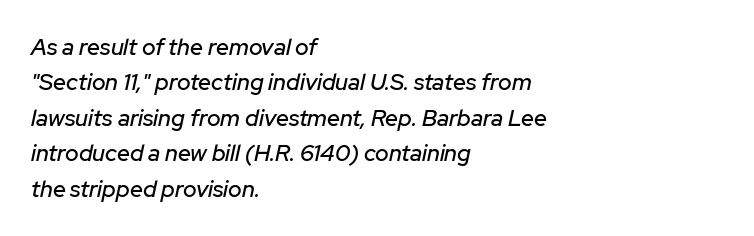
{"italic": "yes", "lean": "right", "slant_degrees": 12, "underline": "no", "align": "left", "line_spacing": "normal", "line_spacing_ratio": 1.54, "letter_spacing": "normal", "letter_spacing_em": 0.0, "glyph_px": 23}
